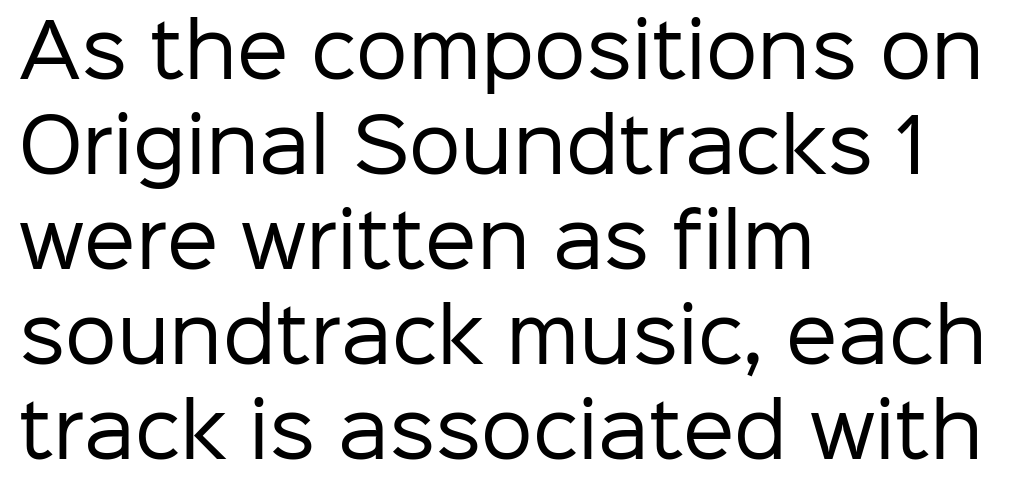
Q: Is the text bold? A: No.
Q: Is the text italic (slanted)? A: No, it is upright.
Q: Is the typeface a serif or a sans-serif typeface? A: Sans-serif.
Q: Is the text underlined? A: No.
Q: How is the paragraph aligned? A: Left-aligned.
Q: Is the spacing between letters normal or unusually wide? A: Normal.
Q: Is the spacing between lines tight, normal or loose? A: Normal.
Q: Width (condensed, normal, or wide)? A: Normal.
Q: Stroke contrast? A: Low.
Q: x-height? A: Medium.
Q: Monospaced? A: No.
